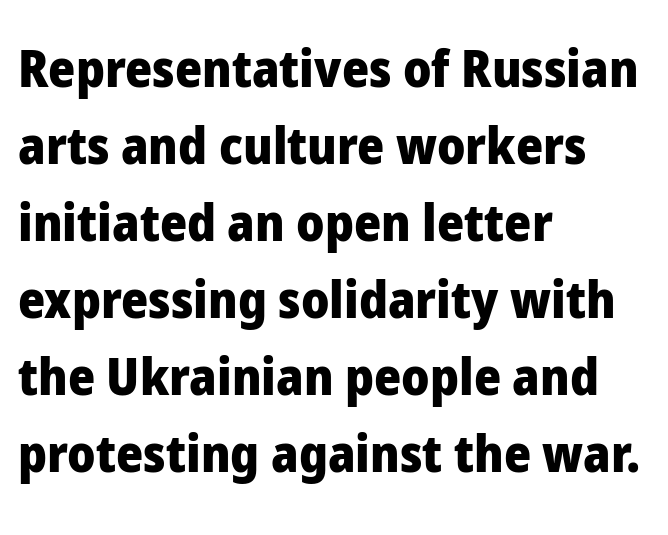
The image shows 52 px heavy sans-serif type, upright; set left-aligned, normal line spacing (1.48x), normal letter spacing, not underlined; low stroke contrast and a medium x-height.
